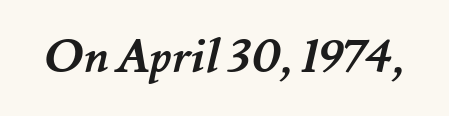
The image shows 46 px semibold type; set normal letter spacing, not underlined; medium stroke contrast and a small x-height.
